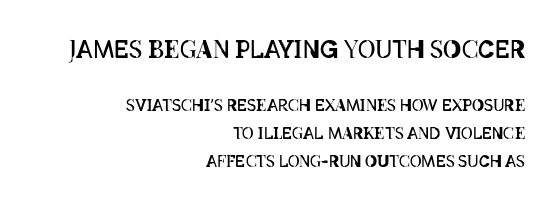
The image shows 24 px text type, upright; set right-aligned, line spacing 1.75x, normal letter spacing, not underlined; the first (top) block is 1.5x larger.
